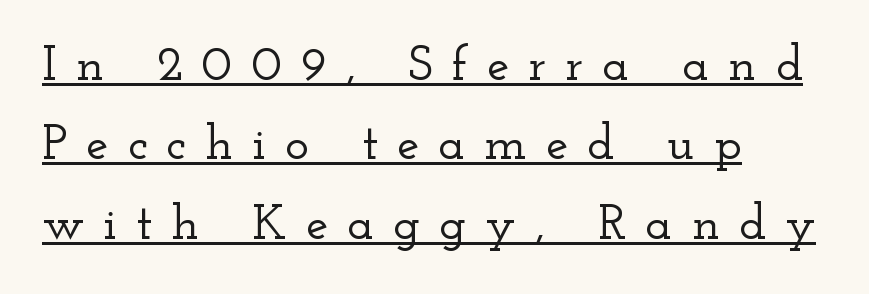
Q: Is the text italic (slanted)? A: No, it is upright.
Q: Is the typeface a serif or a sans-serif typeface? A: Serif.
Q: Is the text underlined? A: Yes.
Q: How is the paragraph aligned? A: Left-aligned.
Q: Is the spacing between letters normal or unusually wide? A: Unusually wide.
Q: Is the spacing between lines tight, normal or loose? A: Normal.
Q: Width (condensed, normal, or wide)? A: Wide.
Q: Stroke contrast? A: Low.
Q: x-height? A: Small.
Q: Monospaced? A: No.
